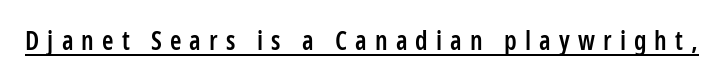
Q: Is the text bold? A: Semi-bold.
Q: Is the text italic (slanted)? A: No, it is upright.
Q: Is the text underlined? A: Yes.
Q: Is the spacing between letters normal or unusually wide? A: Unusually wide.
